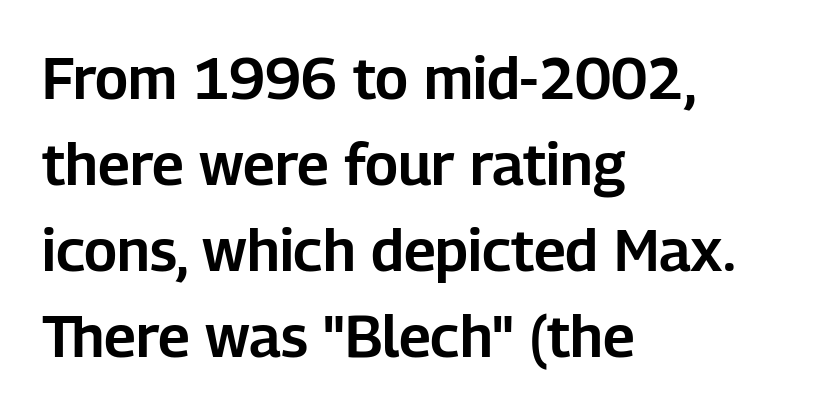
Q: Is the text italic (slanted)? A: No, it is upright.
Q: Is the typeface a serif or a sans-serif typeface? A: Sans-serif.
Q: Is the text underlined? A: No.
Q: How is the paragraph aligned? A: Left-aligned.
Q: Is the spacing between letters normal or unusually wide? A: Normal.
Q: Is the spacing between lines tight, normal or loose? A: Normal.
Q: Width (condensed, normal, or wide)? A: Normal.
Q: Stroke contrast? A: Low.
Q: x-height? A: Medium.
Q: Monospaced? A: No.
